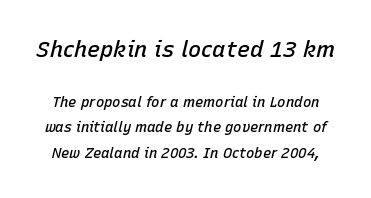
Large over small — that's the arrangement of the two blocks here. Nothing unusual about the tracking: characters are spaced as the font intends. The passage shown is not underscored anywhere. Slanted lettering throughout.
